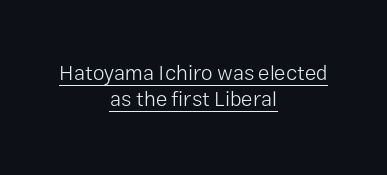
{"italic": "no", "bold": "no", "underline": "yes", "align": "center", "line_spacing": "normal", "line_spacing_ratio": 1.26, "letter_spacing": "normal", "letter_spacing_em": 0.0, "glyph_px": 21}
